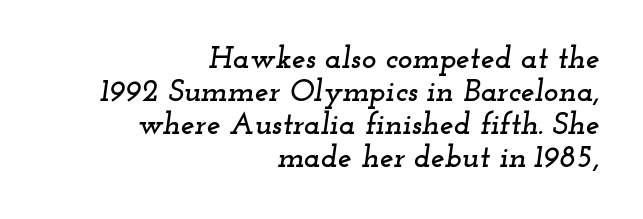
The image shows 31 px wide serif type, italic (leaning right); set right-aligned, tight line spacing (1.06x), normal letter spacing, not underlined; low stroke contrast and a small x-height.
